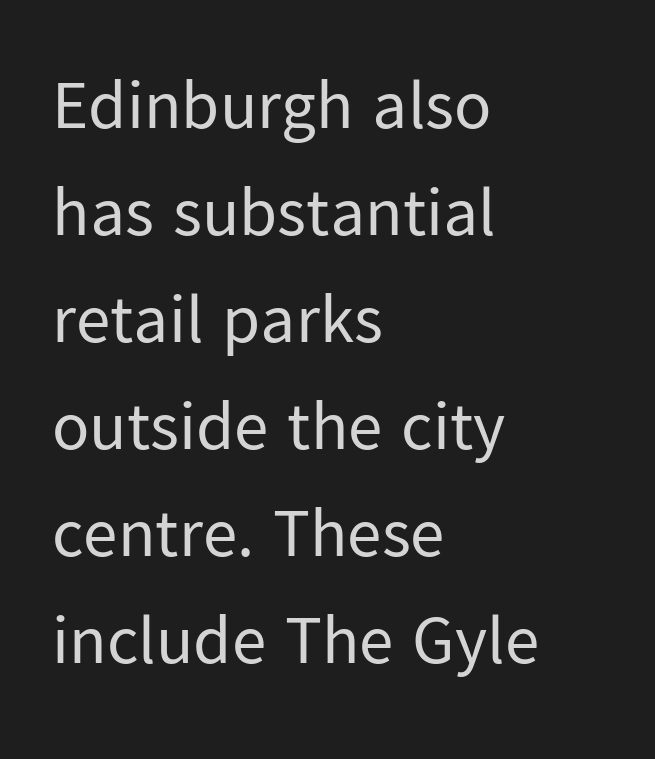
Each new line begins a customary step beneath the previous one. Weight: not bold — regular or lighter. Letterform terminals end flat and unadorned throughout the passage. It's the straight-up-and-down kind of type. A bare baseline throughout the passage.
